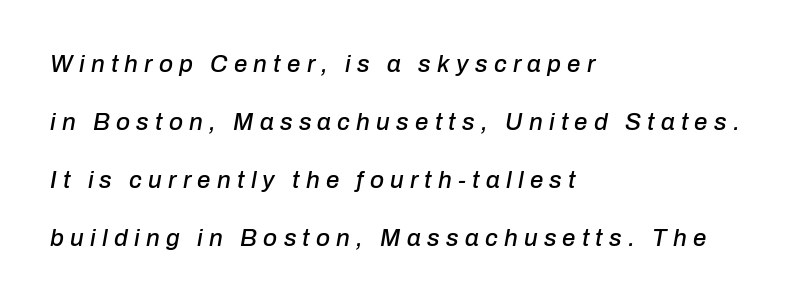
The image shows 24 px text type, italic (leaning right); set left-aligned, loose line spacing (2.41x), unusually wide letter spacing (+0.26 em), not underlined.
